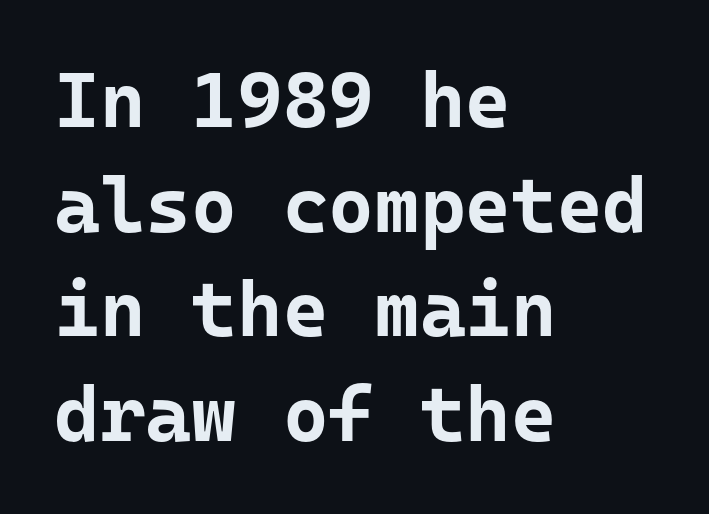
Q: Is the text bold? A: Yes.
Q: Is the text italic (slanted)? A: No, it is upright.
Q: Is the typeface a serif or a sans-serif typeface? A: Sans-serif.
Q: Is the text underlined? A: No.
Q: How is the paragraph aligned? A: Left-aligned.
Q: Is the spacing between letters normal or unusually wide? A: Normal.
Q: Is the spacing between lines tight, normal or loose? A: Normal.
Q: Width (condensed, normal, or wide)? A: Normal.
Q: Stroke contrast? A: Low.
Q: x-height? A: Medium.
